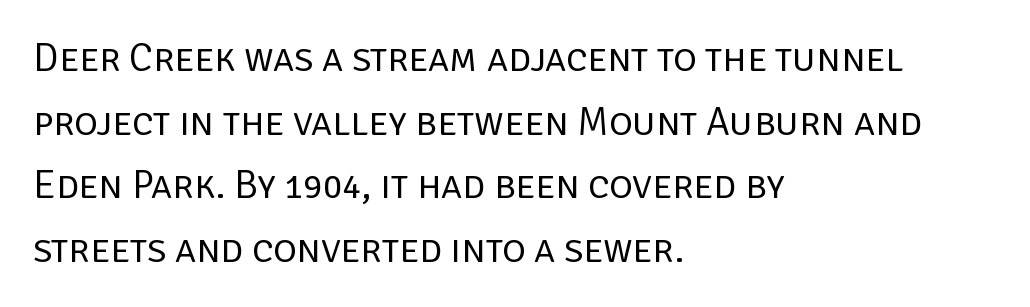
Letter spacing: default. The passage shown is typed in a proportional face where columns would drift. Does the lettering tilt? It doesn't — this is upright. This sample is left-justified, so line endings fall wherever the words run out. The letters carry no serifs — their stems end cleanly without finishing strokes.
